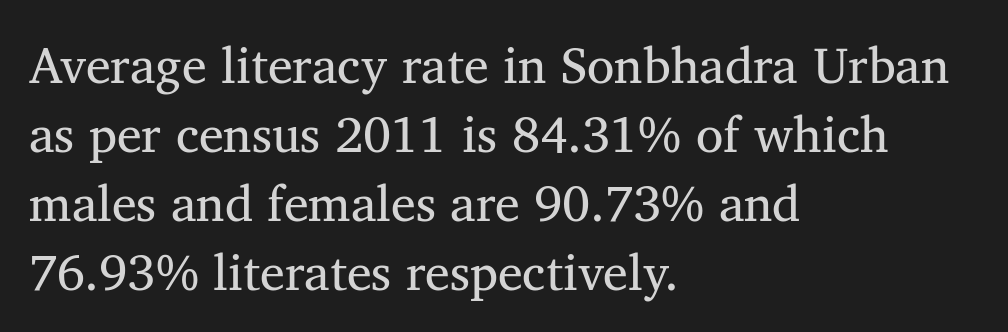
Q: Is the text bold? A: No.
Q: Is the text italic (slanted)? A: No, it is upright.
Q: Is the typeface a serif or a sans-serif typeface? A: Serif.
Q: Is the text underlined? A: No.
Q: How is the paragraph aligned? A: Left-aligned.
Q: Is the spacing between letters normal or unusually wide? A: Normal.
Q: Is the spacing between lines tight, normal or loose? A: Normal.
Q: Width (condensed, normal, or wide)? A: Normal.
Q: Stroke contrast? A: Medium.
Q: x-height? A: Medium.
Q: Monospaced? A: No.
